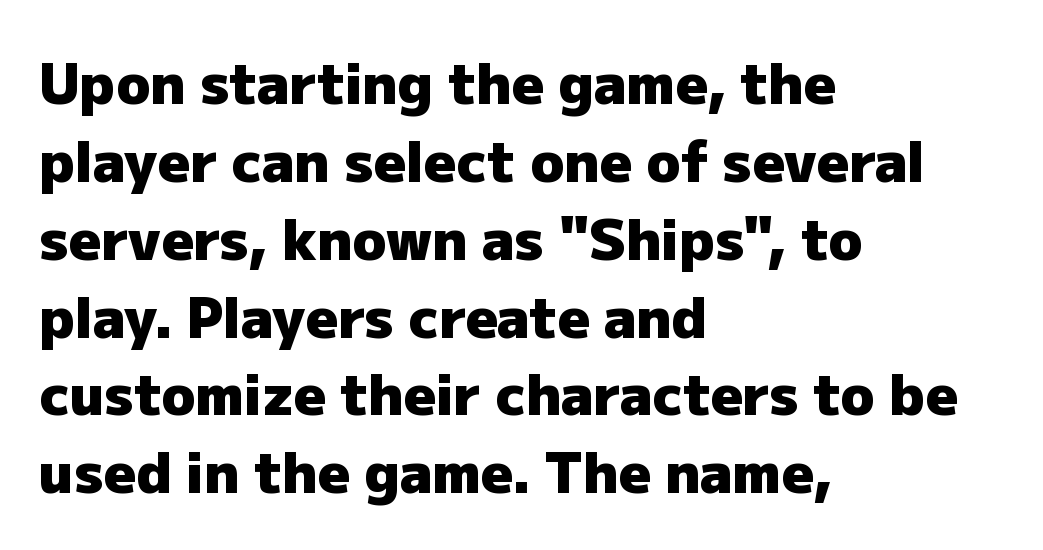
The image shows 56 px heavy sans-serif type, upright; set left-aligned, normal line spacing (1.39x), normal letter spacing, not underlined; low stroke contrast and a medium x-height.
